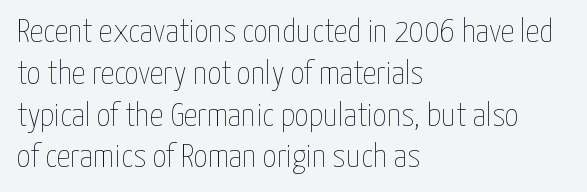
The image shows 34 px thin, condensed type, upright; set left-aligned, line spacing 1.23x, normal letter spacing, not underlined; low stroke contrast and a medium x-height.
